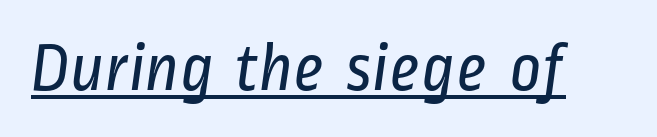
Nobody touched the tracking dial on this one. Students, observe the line beneath the letters — that is underlining. Looks like regular typesetting: each glyph gets only the width it needs. The font family rendered here belongs to the sans-serif group. Summary of weight: not heavy and not bold.
